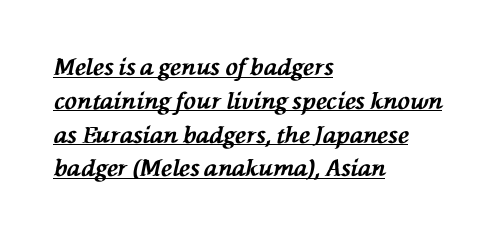
Q: Is the text bold? A: Yes.
Q: Is the text italic (slanted)? A: Yes, it leans left by about 76 degrees.
Q: Is the text underlined? A: Yes.
Q: How is the paragraph aligned? A: Left-aligned.
Q: Is the spacing between letters normal or unusually wide? A: Normal.
Q: Is the spacing between lines tight, normal or loose? A: Normal.
